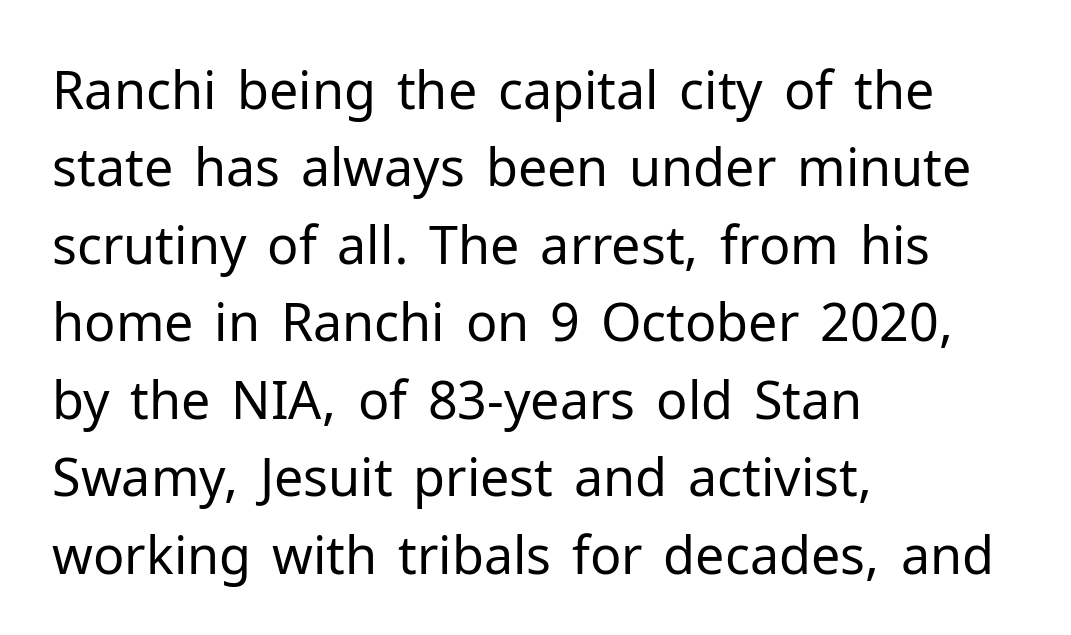
Q: Is the text bold? A: No.
Q: Is the text italic (slanted)? A: No, it is upright.
Q: Is the typeface a serif or a sans-serif typeface? A: Sans-serif.
Q: Is the text underlined? A: No.
Q: How is the paragraph aligned? A: Left-aligned.
Q: Is the spacing between letters normal or unusually wide? A: Normal.
Q: Is the spacing between lines tight, normal or loose? A: Normal.
Q: Width (condensed, normal, or wide)? A: Normal.
Q: Stroke contrast? A: Low.
Q: x-height? A: Medium.
Q: Monospaced? A: No.
